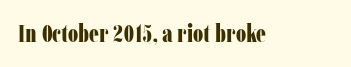
{"italic": "no", "bold": "yes", "underline": "no", "letter_spacing": "normal", "letter_spacing_em": 0.0, "glyph_px": 25}
